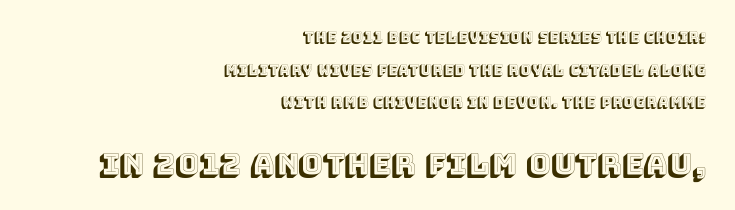
{"italic": "no", "width": "normal", "x_height": "large", "monospaced": "no", "underline": "no", "align": "right", "line_spacing": "loose", "line_spacing_ratio": 2.33, "letter_spacing": "normal", "letter_spacing_em": 0.0, "larger_block": "second", "size_ratio": 2.07, "glyph_px": 29}
